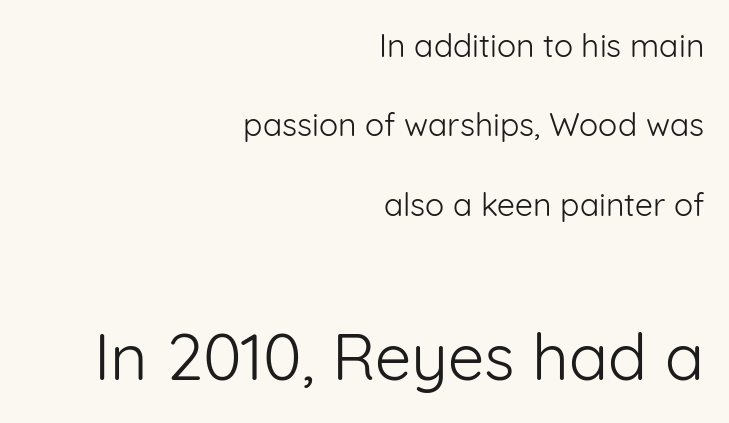
The image shows 65 px light sans-serif type, upright; set right-aligned, loose line spacing (2.48x), normal letter spacing, not underlined; the second (bottom) block is 2.03x larger; low stroke contrast and a medium x-height.
